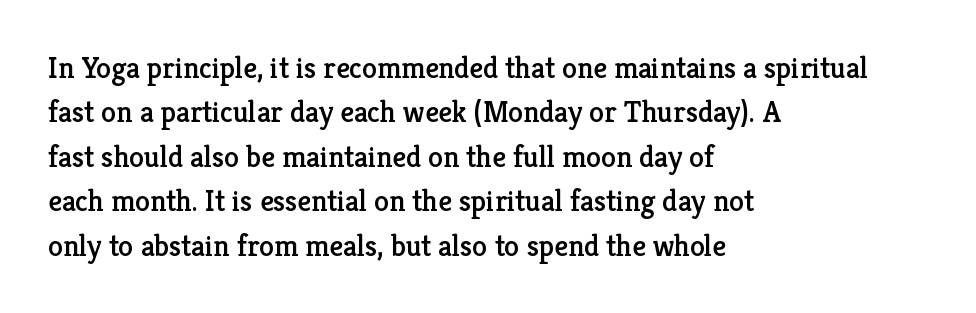
The typesetter chose a ragged-right arrangement here. The passage shown is typed in a proportional face where columns would drift. The glyphs in this specimen are seriffed. Italic? Not at all — the glyphs are vertical.
